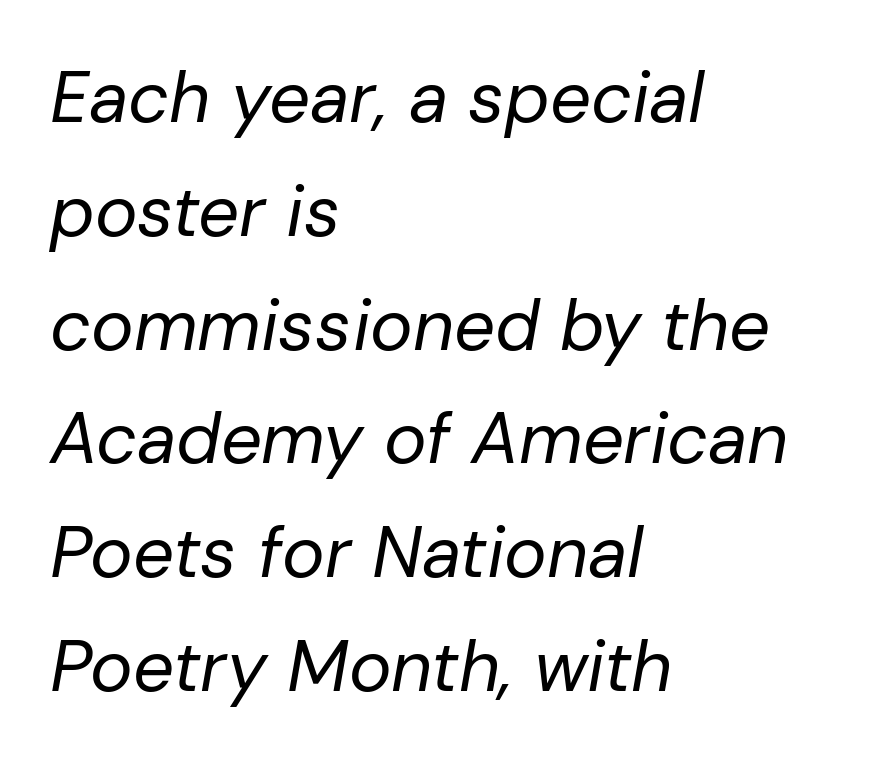
{"italic": "yes", "lean": "right", "slant_degrees": 10, "bold": "no", "weight": "regular", "width": "normal", "stroke_contrast": "low", "x_height": "medium", "monospaced": "no", "underline": "no", "align": "left", "line_spacing": "normal", "line_spacing_ratio": 1.58, "letter_spacing": "normal", "letter_spacing_em": 0.0, "glyph_px": 72}
